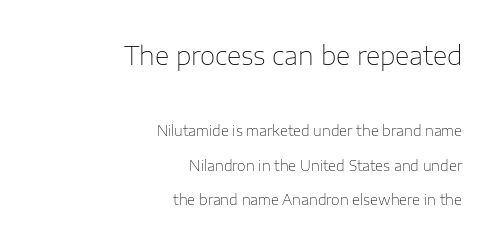
Q: Is the text bold? A: No.
Q: Is the text italic (slanted)? A: No, it is upright.
Q: Is the text underlined? A: No.
Q: How is the paragraph aligned? A: Right-aligned.
Q: Is the spacing between letters normal or unusually wide? A: Normal.
Q: Is the spacing between lines tight, normal or loose? A: Loose.
Q: Which block of text is set in a larger size, the first (top) or the second (bottom)? A: The first (top) one.
